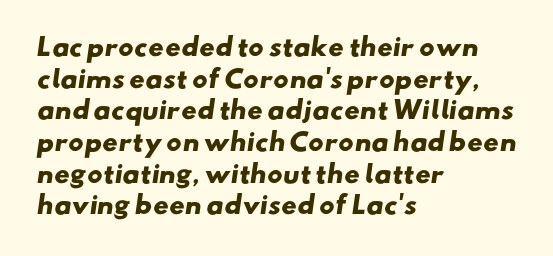
The image shows 24 px bold type; set left-aligned, normal line spacing (1.32x), normal letter spacing, not underlined.
